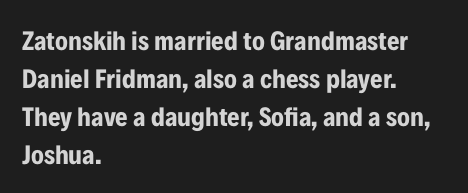
The image shows 27 px bold type, upright; set left-aligned, normal line spacing (1.41x), normal letter spacing, not underlined.
